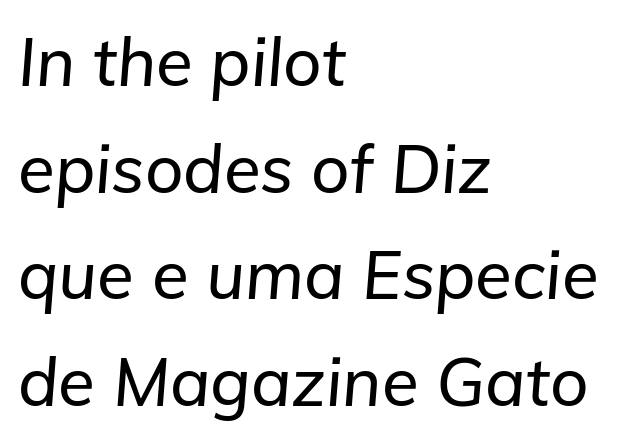
The specimen omits any rule beneath the text block's lines. The face used here is proportionally spaced, like ordinary book or web type. This sample keeps an unexceptional amount of space between lines. The gaps between neighbouring characters are ordinary and unremarkable. If you drew a ruler down the left edge, every line would touch it.
